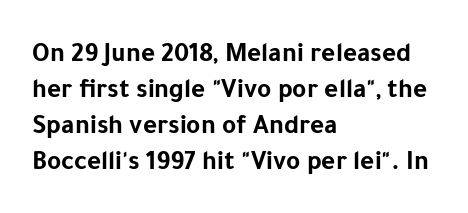
Q: Is the text bold? A: Yes.
Q: Is the text italic (slanted)? A: No, it is upright.
Q: Is the text underlined? A: No.
Q: How is the paragraph aligned? A: Left-aligned.
Q: Is the spacing between letters normal or unusually wide? A: Normal.
Q: Is the spacing between lines tight, normal or loose? A: Normal.
